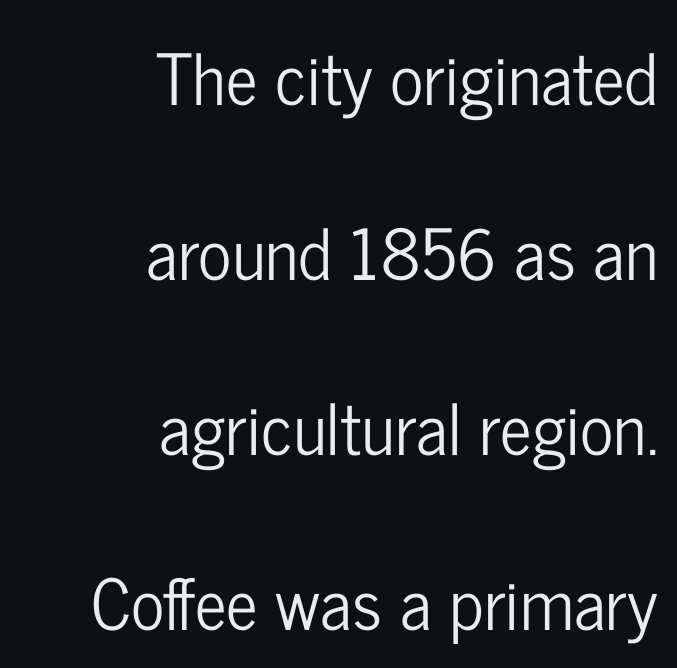
{"serif": "no", "italic": "no", "width": "condensed", "stroke_contrast": "low", "x_height": "medium", "monospaced": "no", "underline": "no", "align": "right", "line_spacing": "loose", "line_spacing_ratio": 2.5, "letter_spacing": "normal", "letter_spacing_em": 0.0, "glyph_px": 70}
